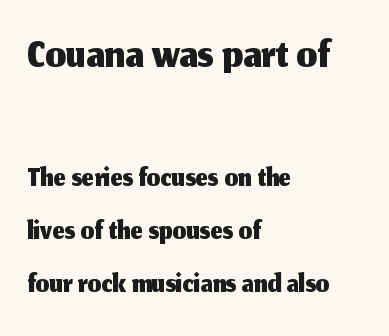
{"serif": "no", "italic": "no", "width": "normal", "stroke_contrast": "medium", "x_height": "medium", "monospaced": "no", "underline": "no", "align": "left", "line_spacing_ratio": 1.23, "letter_spacing": "normal", "letter_spacing_em": 0.0, "larger_block": "first", "size_ratio": 1.51, "glyph_px": 65}
